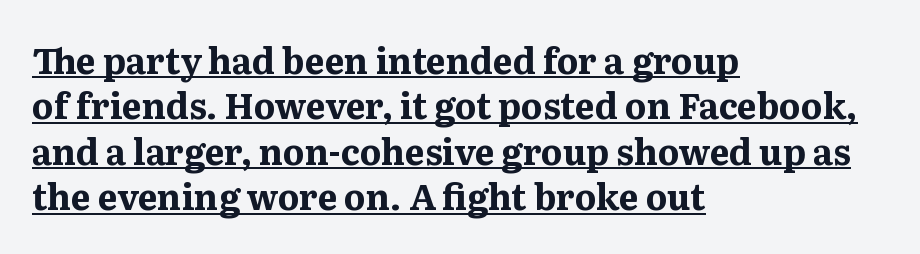
Q: Is the text bold? A: Yes.
Q: Is the text italic (slanted)? A: No, it is upright.
Q: Is the typeface a serif or a sans-serif typeface? A: Serif.
Q: Is the text underlined? A: Yes.
Q: How is the paragraph aligned? A: Left-aligned.
Q: Is the spacing between letters normal or unusually wide? A: Normal.
Q: Is the spacing between lines tight, normal or loose? A: Normal.
Q: Width (condensed, normal, or wide)? A: Normal.
Q: Stroke contrast? A: Medium.
Q: x-height? A: Medium.
Q: Monospaced? A: No.
